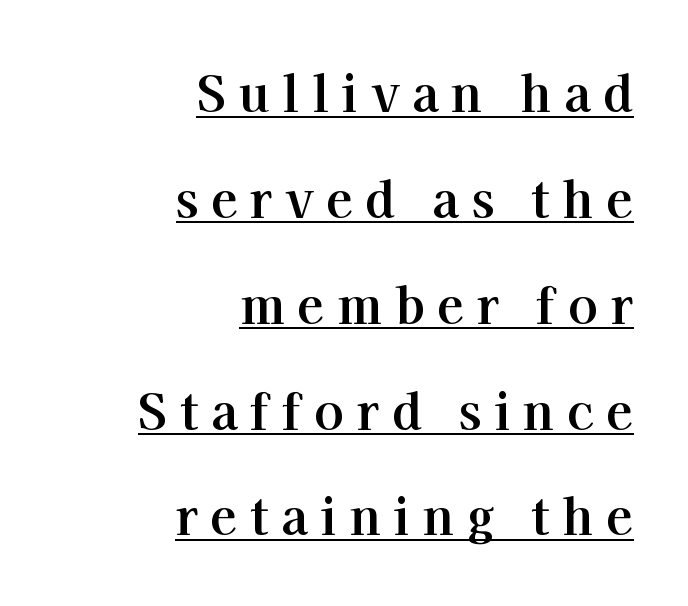
The image shows 49 px bold serif type, upright; set right-aligned, loose line spacing (2.16x), unusually wide letter spacing (+0.26 em), underlined; high stroke contrast and a medium x-height.
